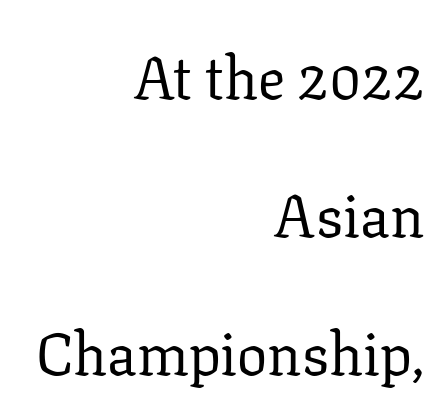
The image shows 60 px regular-weight serif type, upright; set right-aligned, loose line spacing (2.3x), normal letter spacing, not underlined; low stroke contrast and a medium x-height.
